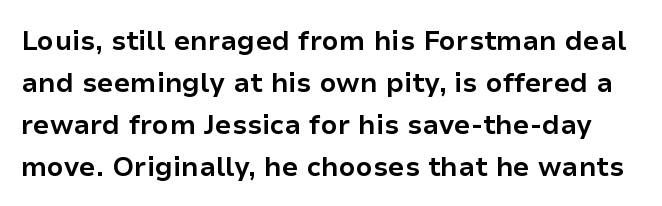
The image shows 27 px bold type, upright; set normal line spacing (1.55x), normal letter spacing, not underlined.
